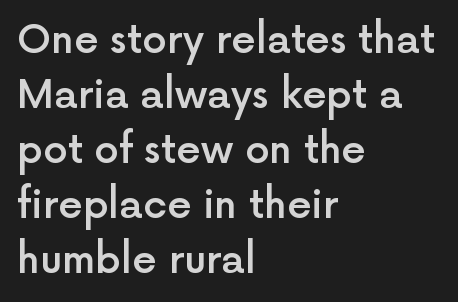
{"serif": "no", "italic": "no", "bold": "semi", "weight": "semibold", "width": "normal", "x_height": "medium", "monospaced": "no", "underline": "no", "align": "left", "line_spacing": "normal", "line_spacing_ratio": 1.41, "letter_spacing": "normal", "letter_spacing_em": 0.0, "glyph_px": 39}
